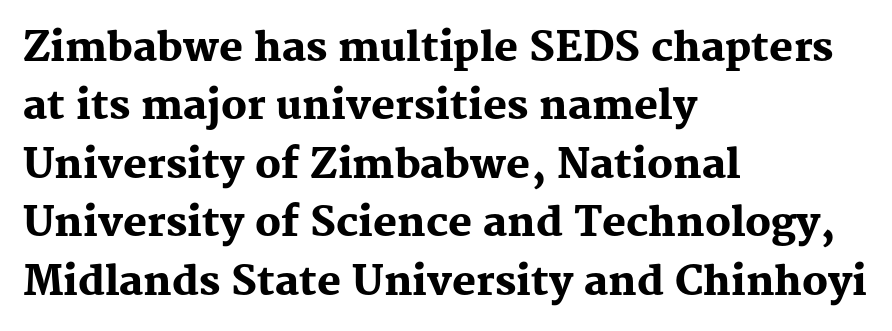
{"serif": "yes", "italic": "no", "bold": "yes", "weight": "heavy", "width": "normal", "stroke_contrast": "medium", "x_height": "medium", "monospaced": "no", "underline": "no", "align": "left", "line_spacing": "normal", "line_spacing_ratio": 1.46, "letter_spacing": "normal", "letter_spacing_em": 0.0, "glyph_px": 40}
